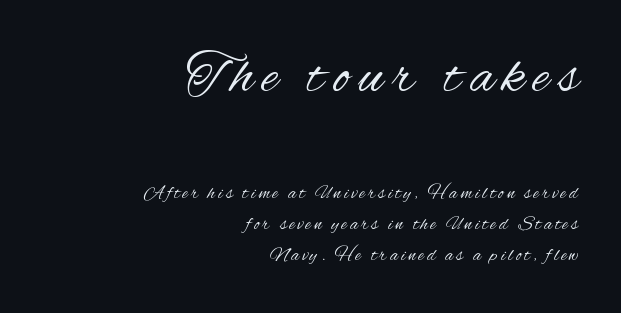
Typesetter's note — upper block bumped up in size, lower block left smaller. No feet cap the strokes, marking this as sans-serif type. Bold? No — there's no thickening of the strokes. Quick note: interline space is typical. Do the characters align in a grid? No, the font is proportional.
